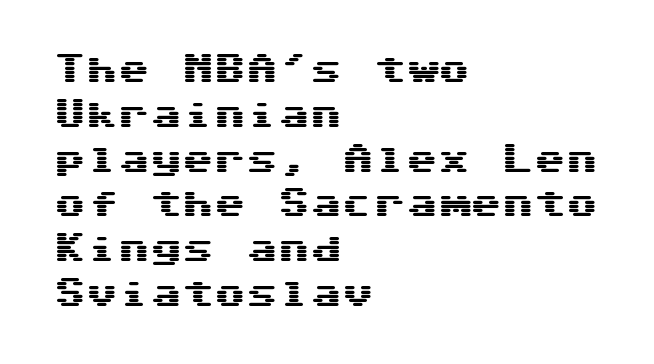
Q: Is the text italic (slanted)? A: No, it is upright.
Q: Is the typeface a serif or a sans-serif typeface? A: Sans-serif.
Q: Is the text underlined? A: No.
Q: How is the paragraph aligned? A: Left-aligned.
Q: Is the spacing between letters normal or unusually wide? A: Normal.
Q: Is the spacing between lines tight, normal or loose? A: Normal.
Q: Width (condensed, normal, or wide)? A: Wide.
Q: Stroke contrast? A: Medium.
Q: x-height? A: Medium.
Q: Monospaced? A: Yes.
